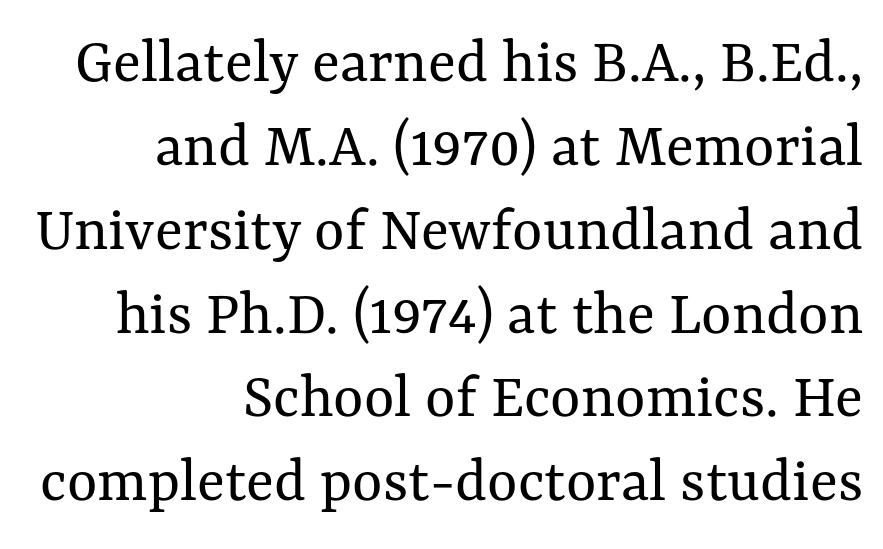
Q: Is the text bold? A: No.
Q: Is the text italic (slanted)? A: No, it is upright.
Q: Is the text underlined? A: No.
Q: How is the paragraph aligned? A: Right-aligned.
Q: Is the spacing between letters normal or unusually wide? A: Normal.
Q: Is the spacing between lines tight, normal or loose? A: Normal.
Q: Width (condensed, normal, or wide)? A: Normal.
Q: Stroke contrast? A: Medium.
Q: x-height? A: Medium.
Q: Monospaced? A: No.
